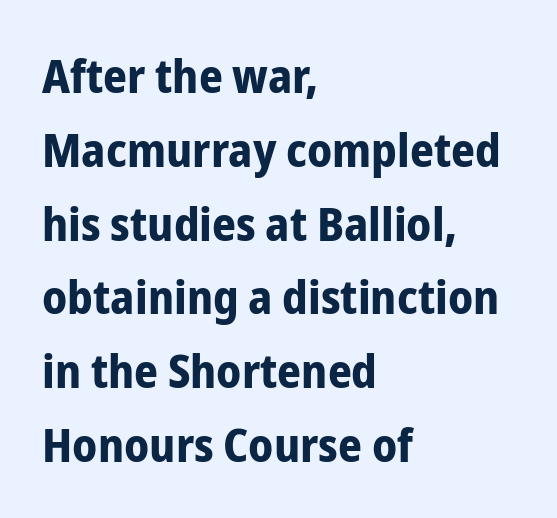
The image shows 47 px bold, condensed sans-serif type, upright; set left-aligned, normal line spacing (1.57x), normal letter spacing, not underlined; low stroke contrast and a medium x-height.
